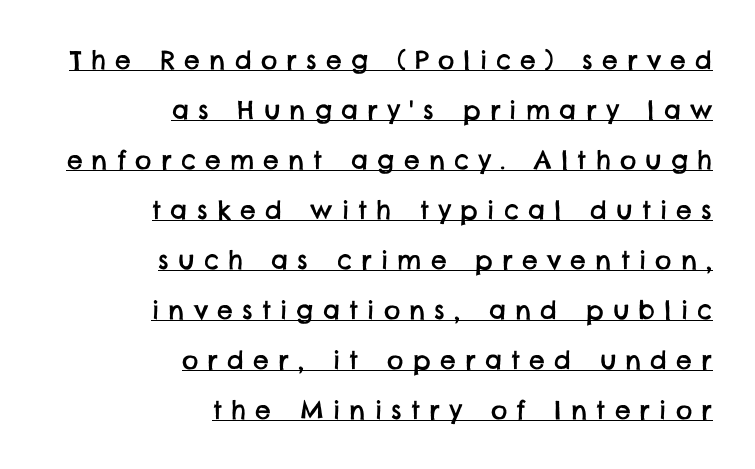
{"underline": "yes", "align": "right", "line_spacing": "loose", "line_spacing_ratio": 2.0, "letter_spacing": "wide", "letter_spacing_em": 0.37, "glyph_px": 25}
